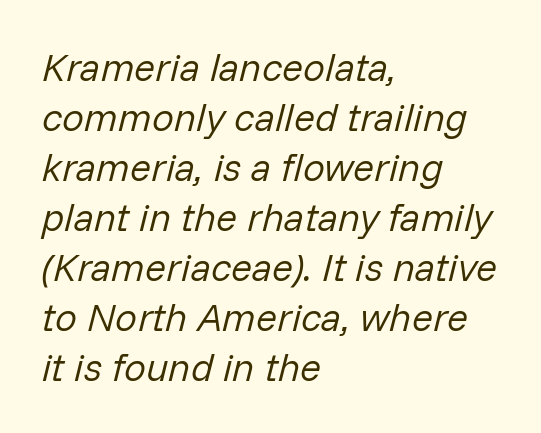
The image shows 39 px regular-weight type, italic (leaning right); set left-aligned, normal line spacing (1.28x), normal letter spacing, not underlined; low stroke contrast and a medium x-height.
